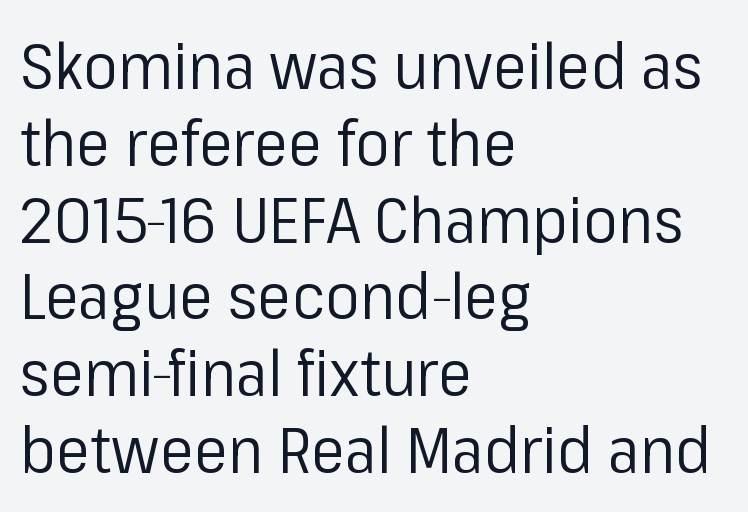
The strokes are not fattened; the text isn't bold. Line beginnings align vertically; line endings do not. Each letter keeps its own natural width here, so spacing adapts to shape. Notice how the stems are strictly vertical — no italics here. Note: no serifs on the glyphs.
